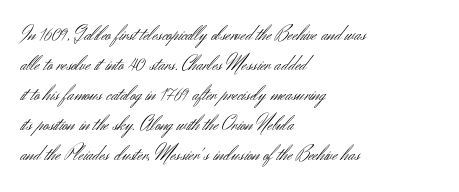
Q: Is the text bold? A: No.
Q: Is the text italic (slanted)? A: Yes.
Q: Is the text underlined? A: No.
Q: How is the paragraph aligned? A: Left-aligned.
Q: Is the spacing between letters normal or unusually wide? A: Normal.
Q: Is the spacing between lines tight, normal or loose? A: Normal.
